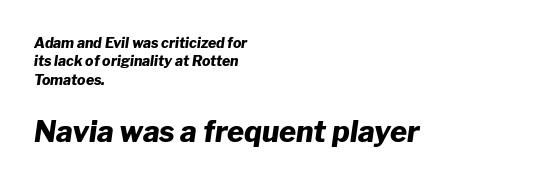
Anything drawn beneath the words? Only blank space. Regarding leading, the lines here are spaced in the standard way. A dark, heavy texture on the line: the type is bold. Varying glyph widths throughout — classic text-font behaviour. The text carries the slant typical of an italic or oblique font.
